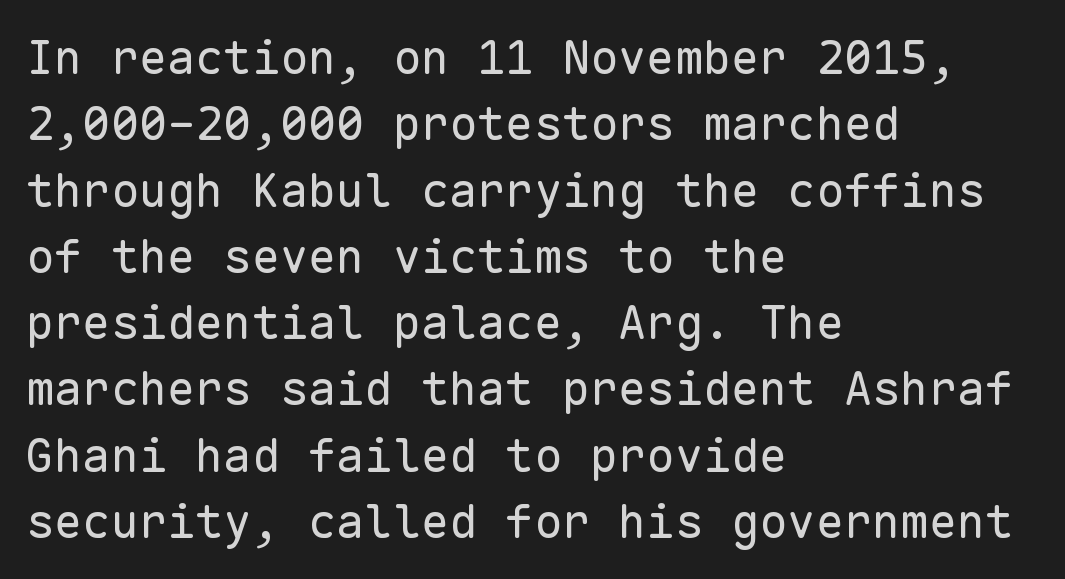
The image shows 47 px regular-weight sans-serif type, upright, monospaced; set left-aligned, normal line spacing (1.41x), normal letter spacing, not underlined; low stroke contrast and a medium x-height.
